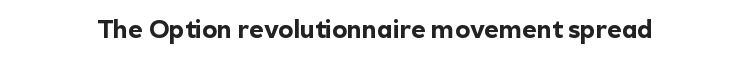
Underlining? Definitely not there. Strong, thick strokes mark this as bold type. This sample uses an upright cut, with every glyph sitting square on the baseline. A typesetter would call this zero additional tracking.
